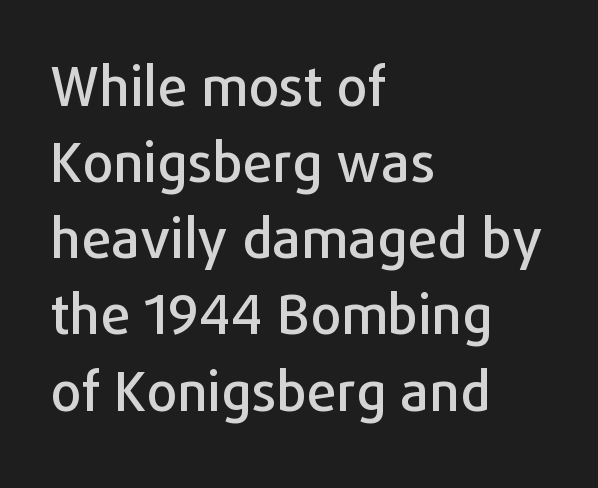
The image shows 54 px sans-serif type, upright; set left-aligned, normal line spacing (1.41x), normal letter spacing, not underlined; low stroke contrast and a medium x-height.
